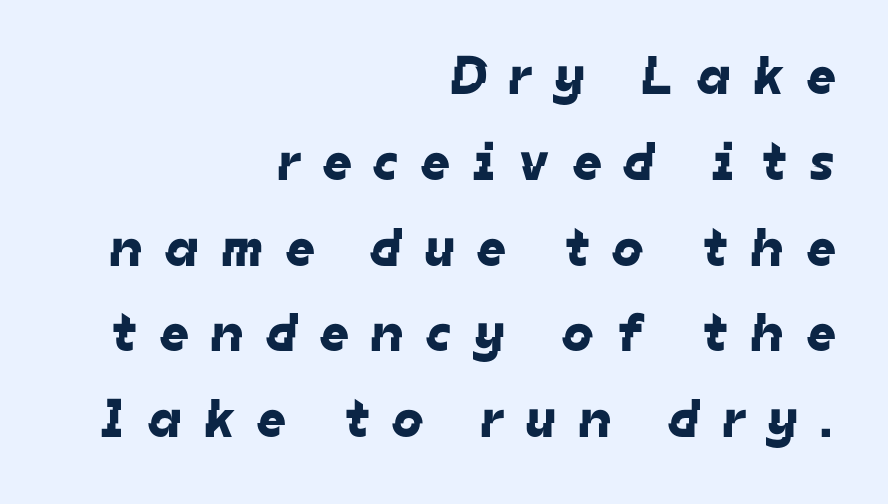
Letters rest on an invisible, unmarked baseline. Is this a sans? Yes — the strokes have no serifs. The passage shown is typed in a proportional face where columns would drift. Honestly, the row spacing looks completely unremarkable. In terms of letterspacing, this is a distinctly airy, spread setting. The rendering anchors every line to the right-hand side.
